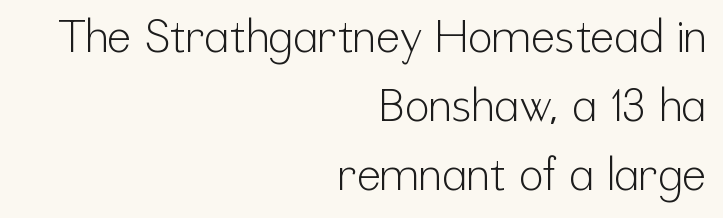
Q: Is the text bold? A: No.
Q: Is the text italic (slanted)? A: No, it is upright.
Q: Is the typeface a serif or a sans-serif typeface? A: Sans-serif.
Q: Is the text underlined? A: No.
Q: How is the paragraph aligned? A: Right-aligned.
Q: Is the spacing between letters normal or unusually wide? A: Normal.
Q: Is the spacing between lines tight, normal or loose? A: Normal.
Q: Width (condensed, normal, or wide)? A: Condensed.
Q: Stroke contrast? A: Low.
Q: x-height? A: Medium.
Q: Monospaced? A: No.
